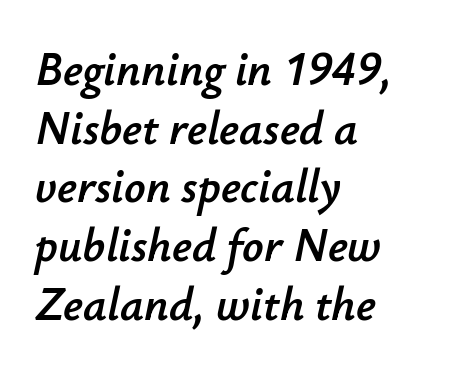
Q: Is the text italic (slanted)? A: Yes, it leans right by about 12 degrees.
Q: Is the text underlined? A: No.
Q: How is the paragraph aligned? A: Left-aligned.
Q: Is the spacing between letters normal or unusually wide? A: Normal.
Q: Is the spacing between lines tight, normal or loose? A: Normal.
Q: Width (condensed, normal, or wide)? A: Normal.
Q: Stroke contrast? A: Low.
Q: x-height? A: Small.
Q: Monospaced? A: No.
